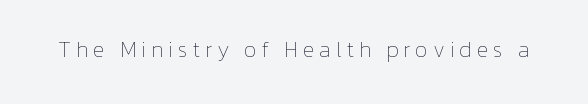
Q: Is the text bold? A: No.
Q: Is the text italic (slanted)? A: No, it is upright.
Q: Is the text underlined? A: No.
Q: Is the spacing between letters normal or unusually wide? A: Unusually wide.
